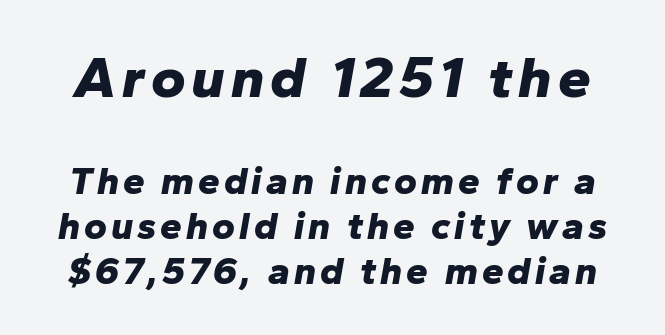
This rendering features lettering with no underline. This sample has the flowing, uneven cadence of proportional lettering. This is oblique type, the kind used for emphasis or titles. Character size in the leading block exceeds that of the trailing block. Look at the stroke-to-counter ratio: heavy, a bold.
